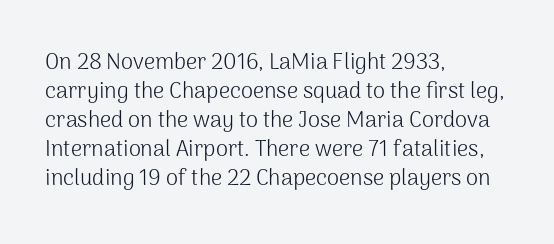
Q: Is the text bold? A: No.
Q: Is the text italic (slanted)? A: No, it is upright.
Q: Is the text underlined? A: No.
Q: How is the paragraph aligned? A: Left-aligned.
Q: Is the spacing between letters normal or unusually wide? A: Normal.
Q: Is the spacing between lines tight, normal or loose? A: Normal.
